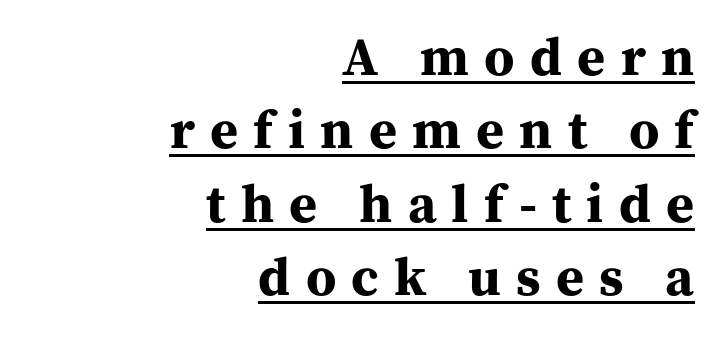
Look at the stroke-to-counter ratio: heavy, a bold. Notice how a bar underscores the lettering throughout. Character widths vary here, with narrow letters taking less room than wide ones. Posture: vertical. The letterforms stand isolated, each surrounded by extra space.
